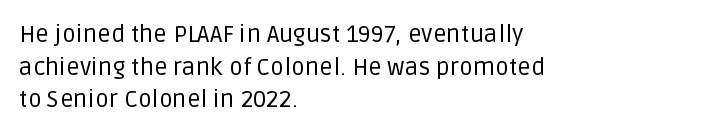
The image shows 24 px text type, upright; set left-aligned, normal line spacing (1.36x), normal letter spacing, not underlined.
